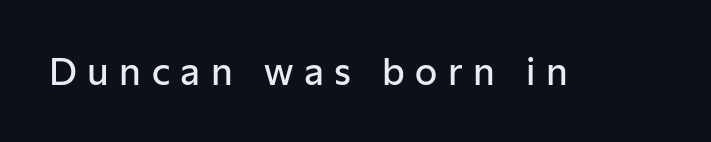
The letters advance in unequal steps, a hallmark of proportional type. In terms of letterspacing, this is a distinctly airy, spread setting. Observe the absence of serifs on each vertical stroke in this sample. Any mark beneath the type? The region is blank.
